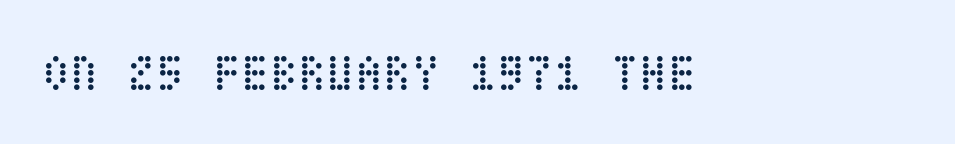
Q: Is the text bold? A: No.
Q: Is the text italic (slanted)? A: No, it is upright.
Q: Is the text underlined? A: No.
Q: Is the spacing between letters normal or unusually wide? A: Normal.
Q: Width (condensed, normal, or wide)? A: Condensed.
Q: Stroke contrast? A: Low.
Q: x-height? A: Large.
